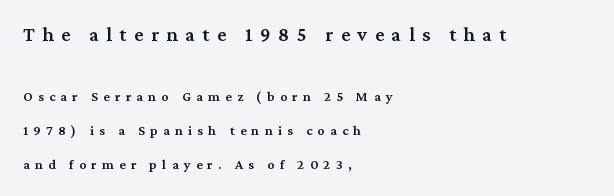
Notice how the passage keeps a crisp vertical edge on the left only. Leading is clearly above the norm, producing a sparse column. Glance below the letters and you will spot only blank space. Each word looks stretched out because of the extra space between its letters.
